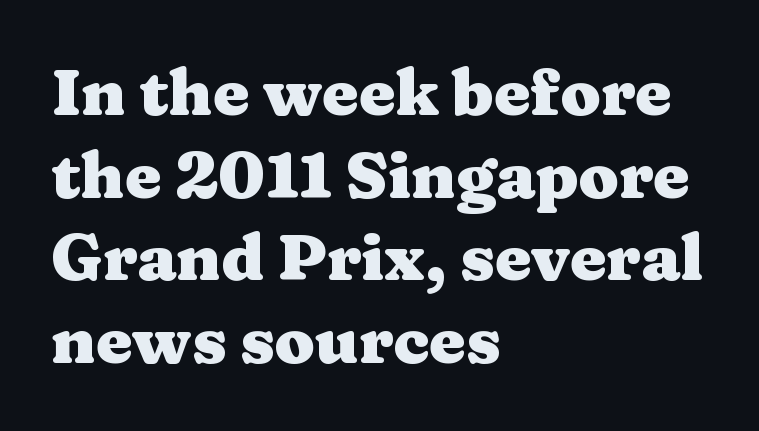
Q: Is the text bold? A: Yes.
Q: Is the text italic (slanted)? A: No, it is upright.
Q: Is the typeface a serif or a sans-serif typeface? A: Serif.
Q: Is the text underlined? A: No.
Q: How is the paragraph aligned? A: Left-aligned.
Q: Is the spacing between letters normal or unusually wide? A: Normal.
Q: Is the spacing between lines tight, normal or loose? A: Normal.
Q: Width (condensed, normal, or wide)? A: Wide.
Q: Stroke contrast? A: Medium.
Q: x-height? A: Medium.
Q: Monospaced? A: No.
